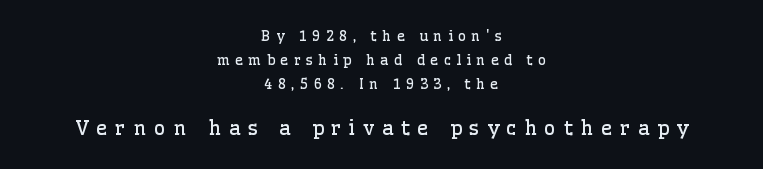
Beneath every word, the page is bare. The passage shown begins with its smaller block and ends with its larger one. In terms of posture, this sample is upright. A light-to-regular cut is what we see here.
